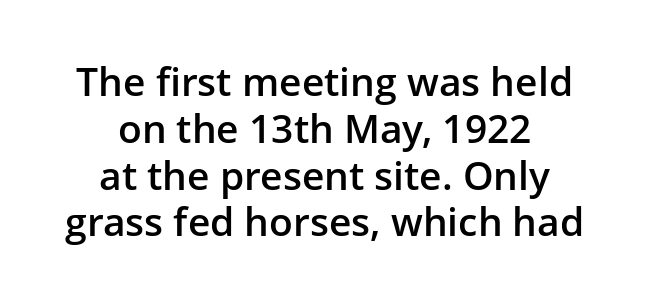
Q: Is the text bold? A: Semi-bold.
Q: Is the text italic (slanted)? A: No, it is upright.
Q: Is the typeface a serif or a sans-serif typeface? A: Sans-serif.
Q: Is the text underlined? A: No.
Q: How is the paragraph aligned? A: Centered.
Q: Is the spacing between letters normal or unusually wide? A: Normal.
Q: Width (condensed, normal, or wide)? A: Normal.
Q: Stroke contrast? A: Low.
Q: x-height? A: Medium.
Q: Monospaced? A: No.
